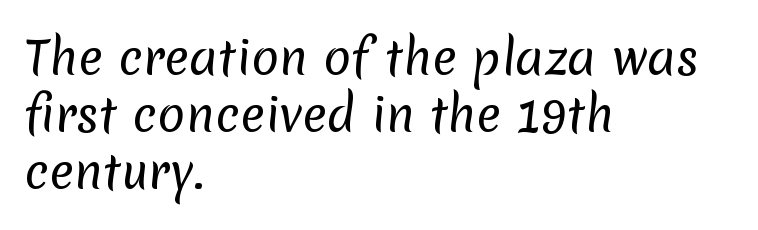
The image shows 46 px regular-weight sans-serif type; set left-aligned, line spacing 1.24x, normal letter spacing, not underlined; low stroke contrast and a medium x-height.
